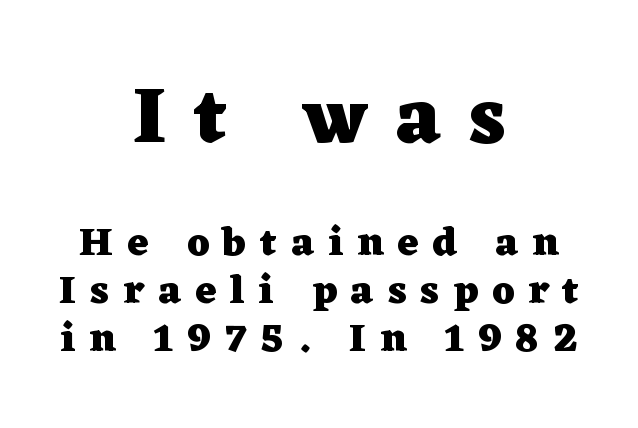
Q: Is the text bold? A: Yes.
Q: Is the text italic (slanted)? A: No, it is upright.
Q: Is the typeface a serif or a sans-serif typeface? A: Serif.
Q: Is the text underlined? A: No.
Q: How is the paragraph aligned? A: Centered.
Q: Is the spacing between letters normal or unusually wide? A: Unusually wide.
Q: Which block of text is set in a larger size, the first (top) or the second (bottom)? A: The first (top) one.
Q: Width (condensed, normal, or wide)? A: Wide.
Q: Stroke contrast? A: Low.
Q: x-height? A: Medium.
Q: Monospaced? A: No.
